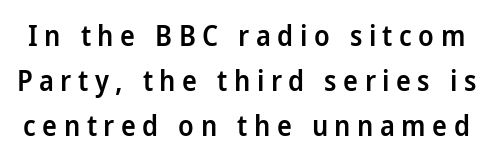
Q: Is the text bold? A: Semi-bold.
Q: Is the text italic (slanted)? A: No, it is upright.
Q: Is the typeface a serif or a sans-serif typeface? A: Sans-serif.
Q: Is the text underlined? A: No.
Q: Is the spacing between letters normal or unusually wide? A: Unusually wide.
Q: Is the spacing between lines tight, normal or loose? A: Normal.
Q: Width (condensed, normal, or wide)? A: Normal.
Q: Stroke contrast? A: Low.
Q: x-height? A: Medium.
Q: Monospaced? A: No.
